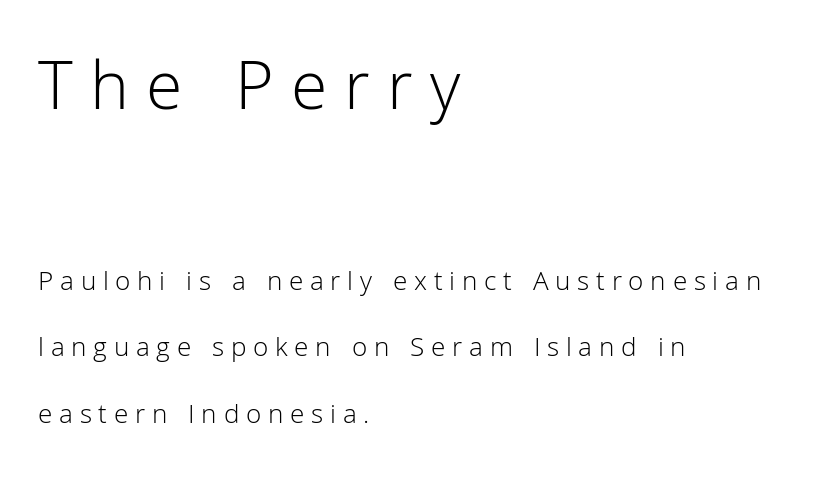
Q: Is the text bold? A: No.
Q: Is the text italic (slanted)? A: No, it is upright.
Q: Is the typeface a serif or a sans-serif typeface? A: Sans-serif.
Q: Is the text underlined? A: No.
Q: How is the paragraph aligned? A: Left-aligned.
Q: Is the spacing between letters normal or unusually wide? A: Unusually wide.
Q: Is the spacing between lines tight, normal or loose? A: Loose.
Q: Which block of text is set in a larger size, the first (top) or the second (bottom)? A: The first (top) one.
Q: Width (condensed, normal, or wide)? A: Normal.
Q: Stroke contrast? A: Low.
Q: x-height? A: Medium.
Q: Monospaced? A: No.
